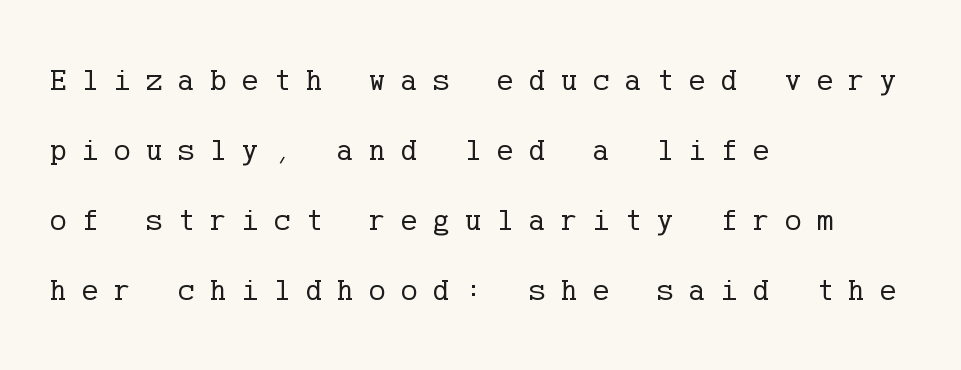
No heavy texture on the line: the type isn't bold. This rendering widens character spacing well past its baseline value. These lines stack with their left ends in a neat column. Unlike italic type, these characters show no tilt at all. Does the type have serifs? Yes, each stem ends in a small foot.
